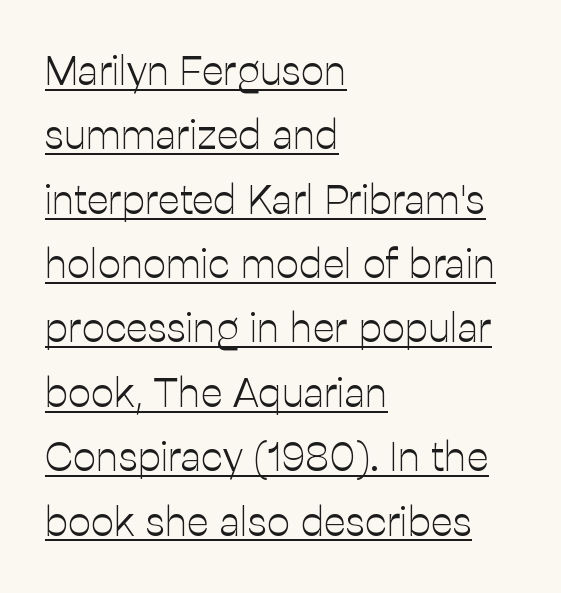
The image shows 41 px light sans-serif type, upright; set left-aligned, normal line spacing (1.57x), normal letter spacing, underlined; low stroke contrast and a medium x-height.
